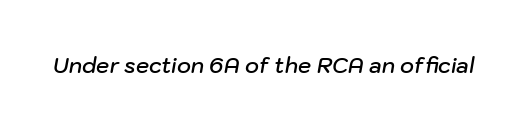
Q: Is the text bold? A: Semi-bold.
Q: Is the text italic (slanted)? A: Yes, it leans right by about 10 degrees.
Q: Is the text underlined? A: No.
Q: Is the spacing between letters normal or unusually wide? A: Normal.
